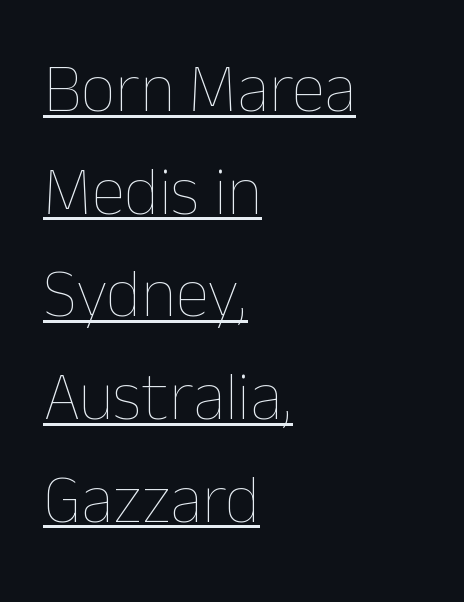
{"italic": "no", "bold": "no", "weight": "thin", "width": "normal", "stroke_contrast": "low", "x_height": "medium", "monospaced": "no", "underline": "yes", "align": "left", "line_spacing": "normal", "line_spacing_ratio": 1.51, "letter_spacing": "normal", "letter_spacing_em": 0.0, "glyph_px": 68}
